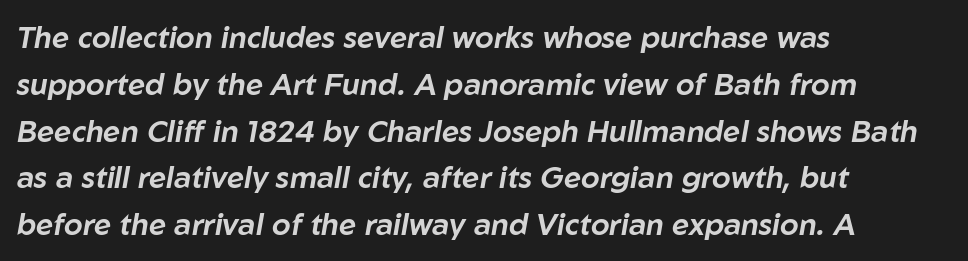
Visually the block forms a straight wall on the left and a jagged coastline on the right. Descender tails drop into unmarked territory. Would a proofreader flag this as italicized? Yes. Glyph-to-glyph distance matches everyday printed text. In terms of leading, this rendering sits right in the middle. Note the varied advance widths — an 'i' is clearly narrower than an 'm'.
